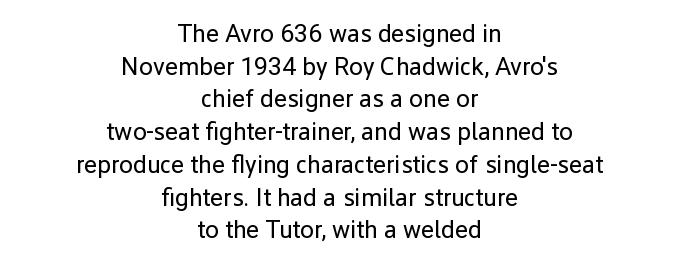
The string is rendered with underlining switched off. No italicization has been applied; the sample stays upright. Evenly set lines give the paragraph a standard silhouette. Heft: none added — not bold. Caption: multi-line text, centered on the measure. What stands out about the letter spacing? Nothing — it is the standard amount.
